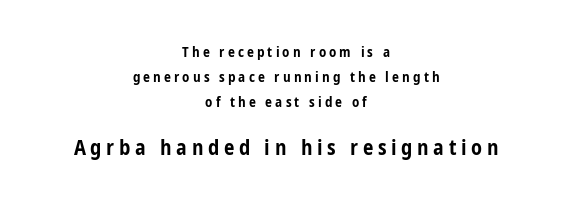
Q: Is the text bold? A: Yes.
Q: Is the text italic (slanted)? A: No, it is upright.
Q: Is the text underlined? A: No.
Q: How is the paragraph aligned? A: Centered.
Q: Is the spacing between letters normal or unusually wide? A: Unusually wide.
Q: Which block of text is set in a larger size, the first (top) or the second (bottom)? A: The second (bottom) one.
